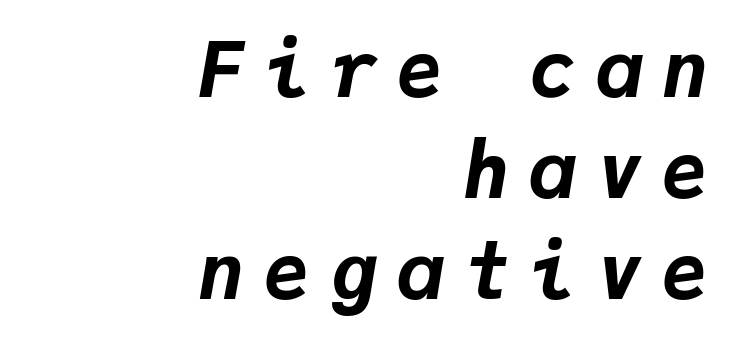
{"italic": "yes", "lean": "right", "slant_degrees": 9, "bold": "yes", "weight": "bold", "width": "normal", "stroke_contrast": "low", "x_height": "medium", "monospaced": "yes", "underline": "no", "align": "right", "line_spacing": "normal", "line_spacing_ratio": 1.31, "letter_spacing": "wide", "letter_spacing_em": 0.26, "glyph_px": 77}
